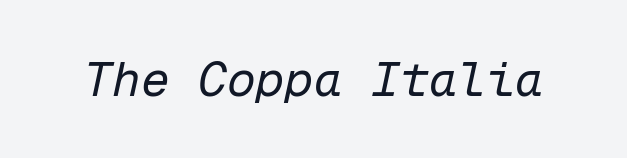
{"italic": "yes", "lean": "right", "slant_degrees": 12, "bold": "no", "weight": "regular", "width": "normal", "stroke_contrast": "low", "x_height": "medium", "monospaced": "yes", "underline": "no", "letter_spacing": "normal", "letter_spacing_em": 0.0, "glyph_px": 48}
